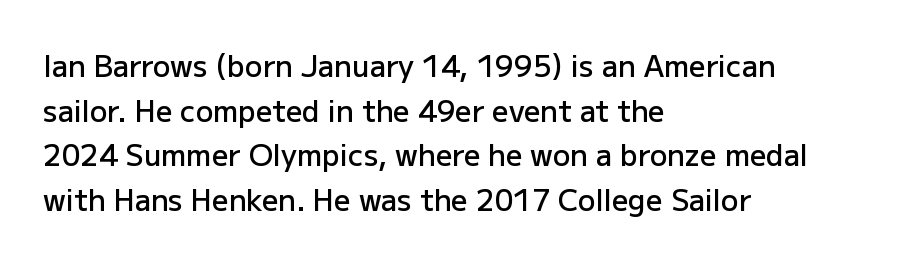
Q: Is the text bold? A: Semi-bold.
Q: Is the text italic (slanted)? A: No, it is upright.
Q: Is the typeface a serif or a sans-serif typeface? A: Sans-serif.
Q: Is the text underlined? A: No.
Q: How is the paragraph aligned? A: Left-aligned.
Q: Is the spacing between letters normal or unusually wide? A: Normal.
Q: Is the spacing between lines tight, normal or loose? A: Normal.
Q: Width (condensed, normal, or wide)? A: Normal.
Q: Stroke contrast? A: Low.
Q: x-height? A: Medium.
Q: Monospaced? A: No.
